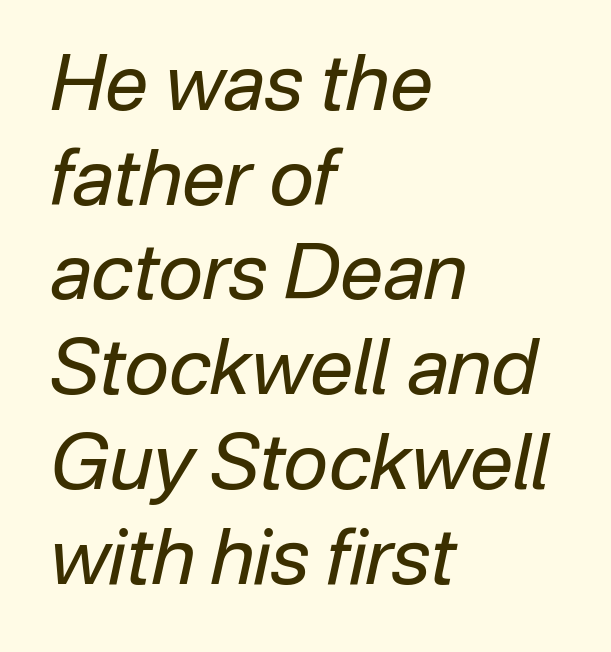
Q: Is the text bold? A: No.
Q: Is the text italic (slanted)? A: Yes, it leans right by about 12 degrees.
Q: Is the text underlined? A: No.
Q: How is the paragraph aligned? A: Left-aligned.
Q: Is the spacing between letters normal or unusually wide? A: Normal.
Q: Width (condensed, normal, or wide)? A: Normal.
Q: Stroke contrast? A: Low.
Q: x-height? A: Medium.
Q: Monospaced? A: No.
